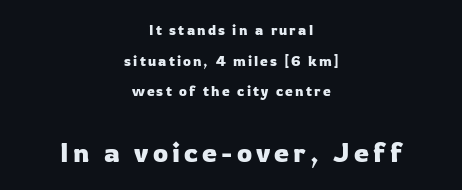
The image shows 27 px text type, upright; set centered, loose line spacing (2.19x), not underlined; the second (bottom) block is 1.93x larger.
